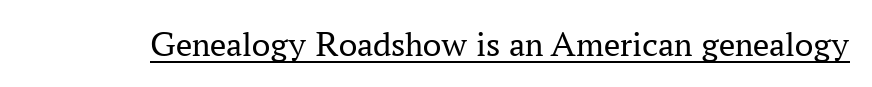
{"serif": "yes", "italic": "no", "bold": "no", "weight": "regular", "width": "normal", "stroke_contrast": "medium", "x_height": "medium", "monospaced": "no", "underline": "yes", "letter_spacing": "normal", "letter_spacing_em": 0.0, "glyph_px": 36}
